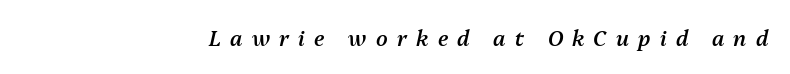
This sample is right-justified, so line beginnings fall wherever the words allow. Decoration check: the copy has no underline. The tracking jumps out immediately: characters are airy and widely separated. The rendering uses a semibold face; strokes are thickened but not to full bold.
